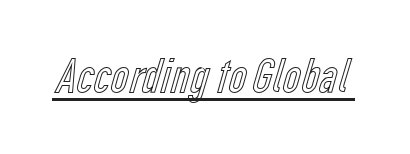
{"width": "condensed", "x_height": "medium", "monospaced": "no", "underline": "yes", "letter_spacing": "normal", "letter_spacing_em": 0.0, "glyph_px": 50}
